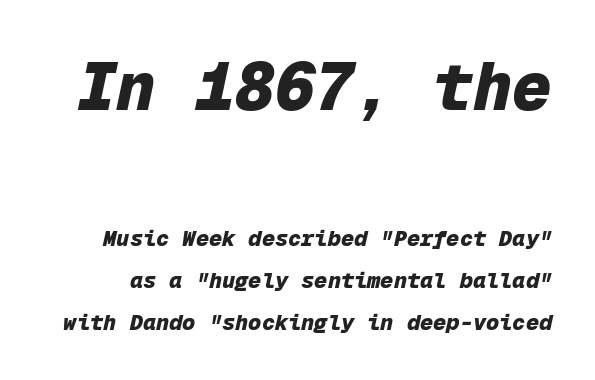
{"italic": "yes", "lean": "right", "slant_degrees": 12, "bold": "yes", "weight": "heavy", "width": "normal", "stroke_contrast": "low", "x_height": "medium", "monospaced": "yes", "underline": "no", "line_spacing": "loose", "line_spacing_ratio": 1.92, "letter_spacing": "normal", "letter_spacing_em": 0.0, "larger_block": "first", "size_ratio": 3.0, "glyph_px": 66}
